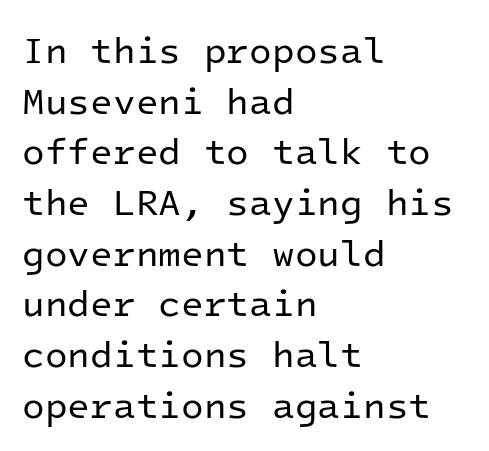
The image shows 37 px regular-weight sans-serif type, upright, monospaced; set left-aligned, normal line spacing (1.37x), normal letter spacing, not underlined; low stroke contrast and a medium x-height.
